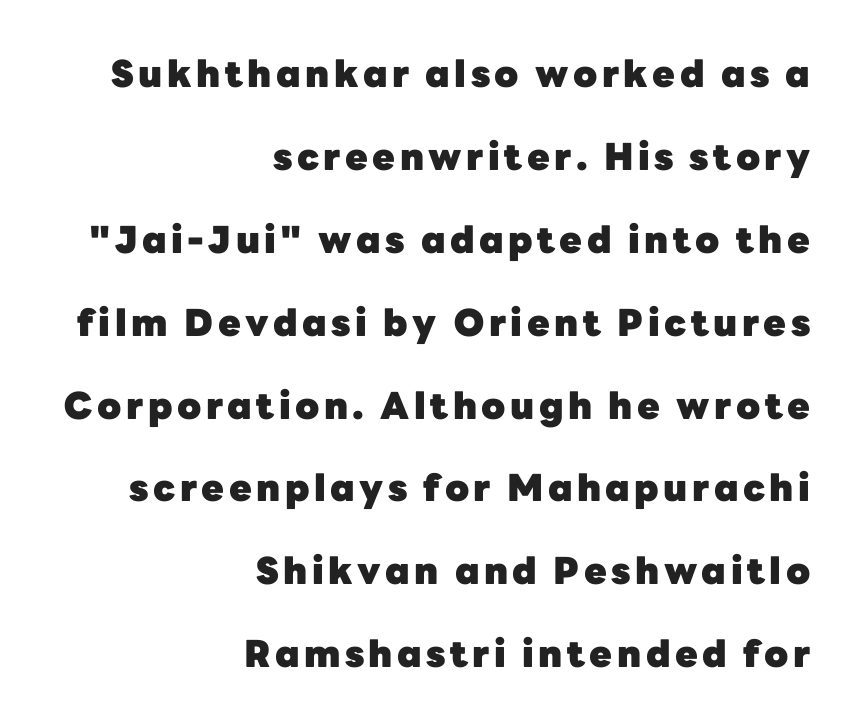
A typesetter would call this proportional, since set widths differ per character. The setting favours the right margin, as signatures and pull-quotes sometimes do. This is heavy type, rendered in bold. Note: no serifs on the glyphs.
